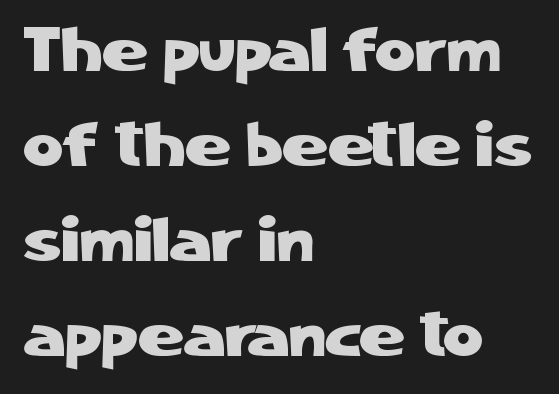
Q: Is the text italic (slanted)? A: No, it is upright.
Q: Is the typeface a serif or a sans-serif typeface? A: Sans-serif.
Q: Is the text underlined? A: No.
Q: How is the paragraph aligned? A: Left-aligned.
Q: Is the spacing between letters normal or unusually wide? A: Normal.
Q: Is the spacing between lines tight, normal or loose? A: Normal.
Q: Width (condensed, normal, or wide)? A: Normal.
Q: Stroke contrast? A: Low.
Q: x-height? A: Medium.
Q: Monospaced? A: No.
